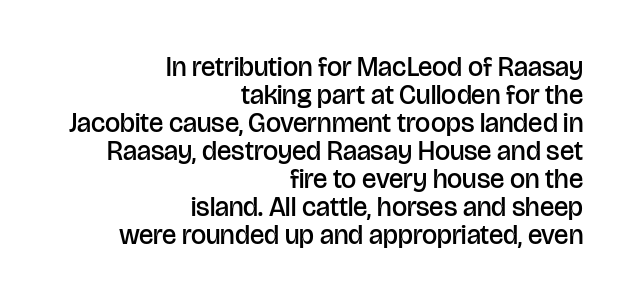
Q: Is the text bold? A: Semi-bold.
Q: Is the text italic (slanted)? A: No, it is upright.
Q: Is the text underlined? A: No.
Q: How is the paragraph aligned? A: Right-aligned.
Q: Is the spacing between letters normal or unusually wide? A: Normal.
Q: Is the spacing between lines tight, normal or loose? A: Tight.
